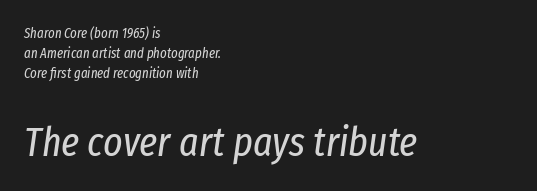
The image shows 41 px regular-weight, condensed type, italic (leaning right); set left-aligned, normal line spacing (1.43x), normal letter spacing, not underlined; the second (bottom) block is 2.93x larger; low stroke contrast and a medium x-height.
